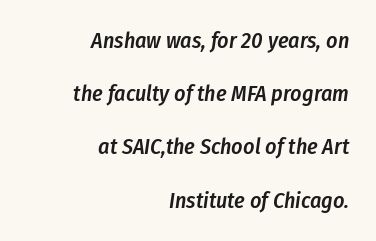
{"italic": "yes", "lean": "right", "slant_degrees": 8, "bold": "semi", "underline": "no", "align": "right", "line_spacing": "loose", "line_spacing_ratio": 2.42, "letter_spacing": "normal", "letter_spacing_em": 0.0, "glyph_px": 22}
